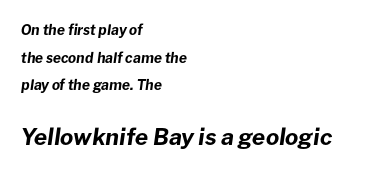
{"italic": "yes", "lean": "right", "slant_degrees": 8, "bold": "yes", "underline": "no", "align": "left", "line_spacing": "loose", "line_spacing_ratio": 1.97, "letter_spacing": "normal", "letter_spacing_em": 0.0, "larger_block": "second", "size_ratio": 1.64, "glyph_px": 23}
